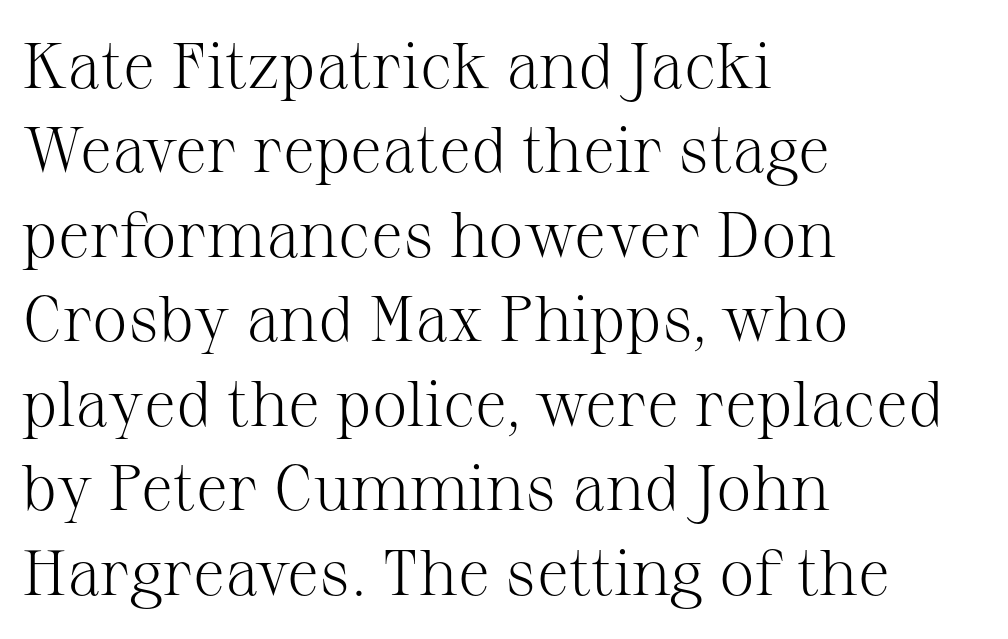
Line starts are locked; line ends wander. Each letter keeps its own natural width here, so spacing adapts to shape. If you drew a line through each stem, it would be perfectly vertical. Does the type have serifs? Yes, each stem ends in a small foot. The letterforms sit shoulder to shoulder at normal distance. The strokes carry an ordinary text weight at most.
